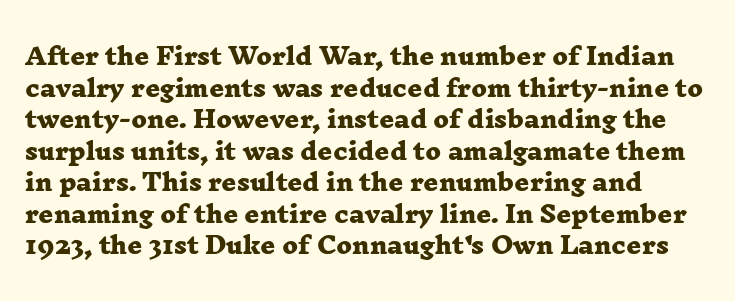
Notice how descenders clear the ascenders below comfortably — that's standard leading. Does the weight exceed regular? Yes, all the way to bold. This sample uses plain, unmodified letter spacing. The passage shown is not underscored anywhere.
